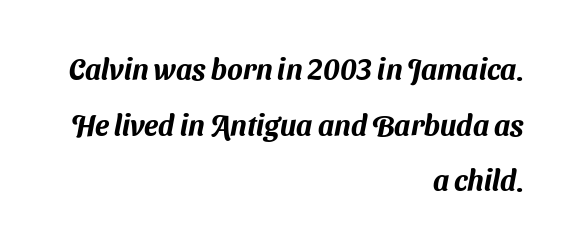
{"serif": "no", "width": "normal", "stroke_contrast": "medium", "x_height": "medium", "monospaced": "no", "underline": "no", "align": "right", "line_spacing": "loose", "line_spacing_ratio": 1.92, "letter_spacing": "normal", "letter_spacing_em": 0.0, "glyph_px": 29}
